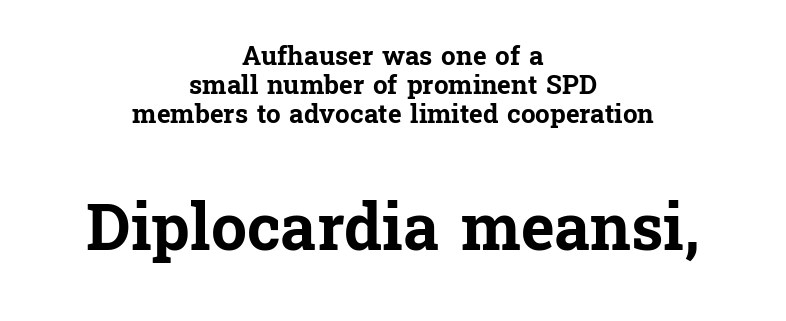
The image shows 64 px bold serif type, upright; set centered, tight line spacing (1.11x), normal letter spacing, not underlined; the second (bottom) block is 2.46x larger; low stroke contrast and a medium x-height.
